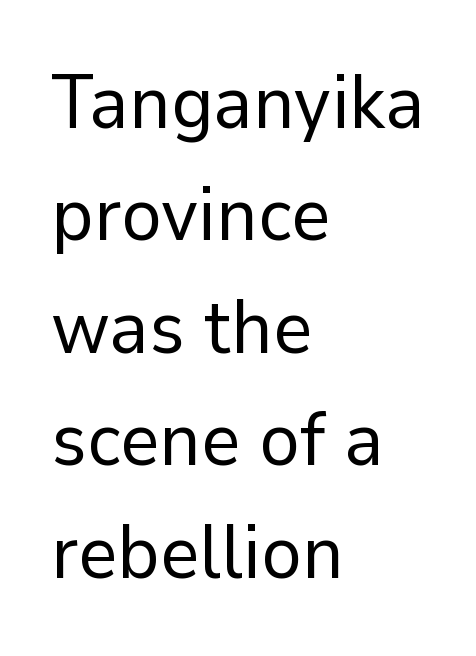
Q: Is the text bold? A: No.
Q: Is the text italic (slanted)? A: No, it is upright.
Q: Is the typeface a serif or a sans-serif typeface? A: Sans-serif.
Q: Is the text underlined? A: No.
Q: How is the paragraph aligned? A: Left-aligned.
Q: Is the spacing between letters normal or unusually wide? A: Normal.
Q: Is the spacing between lines tight, normal or loose? A: Normal.
Q: Width (condensed, normal, or wide)? A: Normal.
Q: Stroke contrast? A: Low.
Q: x-height? A: Medium.
Q: Monospaced? A: No.
